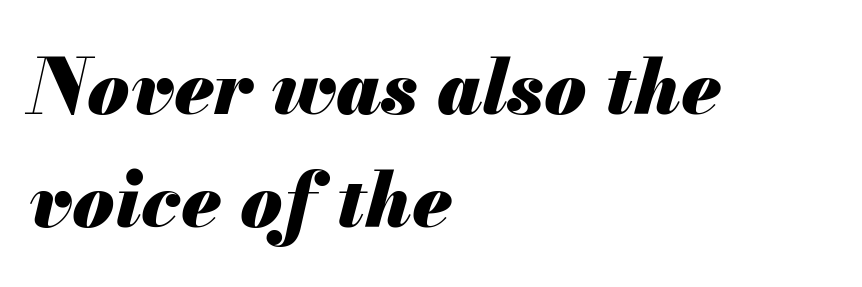
The image shows 76 px heavy type, italic (leaning right); set left-aligned, normal line spacing (1.49x), normal letter spacing, not underlined; medium stroke contrast and a small x-height.
